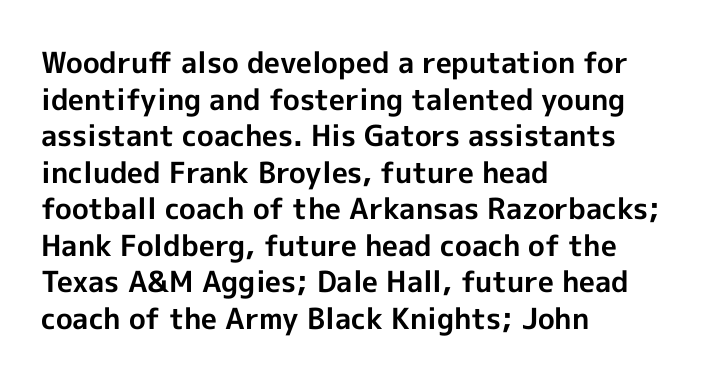
The image shows 29 px bold sans-serif type, upright; set left-aligned, normal line spacing (1.26x), normal letter spacing, not underlined; a medium x-height.
